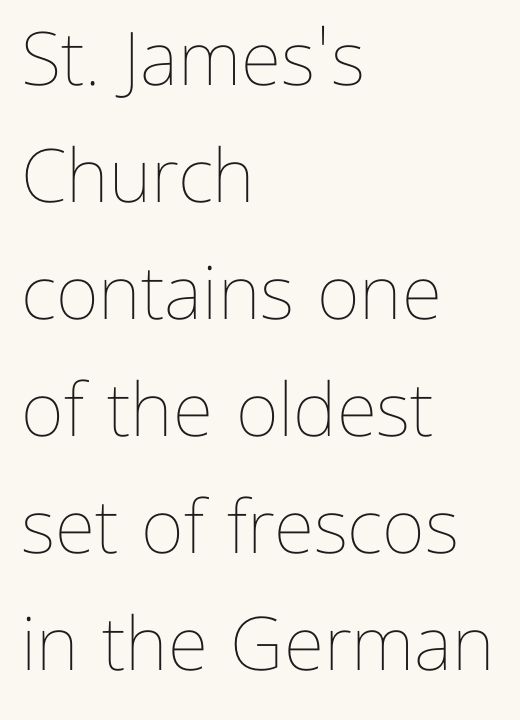
Q: Is the text bold? A: No.
Q: Is the text italic (slanted)? A: No, it is upright.
Q: Is the text underlined? A: No.
Q: How is the paragraph aligned? A: Left-aligned.
Q: Is the spacing between letters normal or unusually wide? A: Normal.
Q: Is the spacing between lines tight, normal or loose? A: Normal.
Q: Width (condensed, normal, or wide)? A: Normal.
Q: Stroke contrast? A: Low.
Q: x-height? A: Medium.
Q: Monospaced? A: No.
